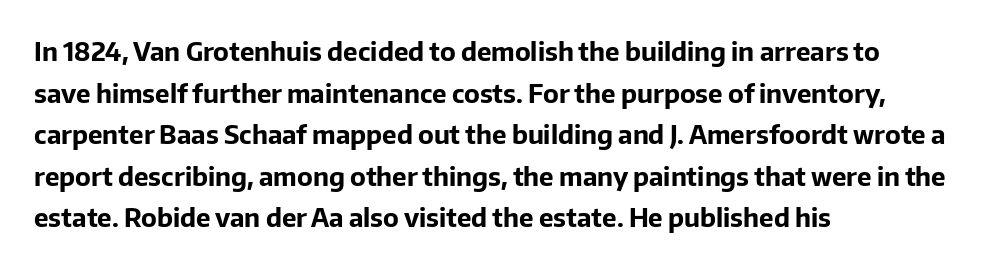
When letters stand straight like this, we call the style roman or upright. Successive baselines arrive at the customary interval. This rendering uses left alignment, leaving the right contour irregular. Notice how thick the strokes are: this is what a full bold looks like.
